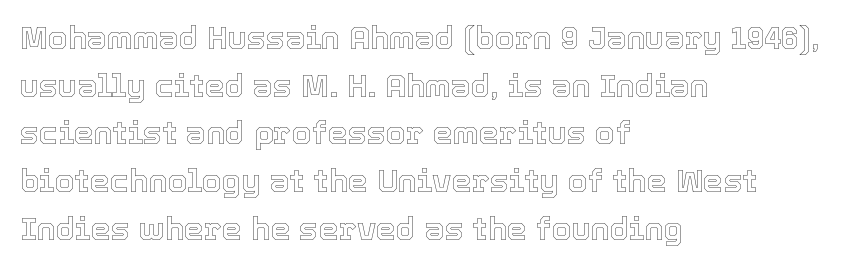
{"italic": "no", "width": "normal", "x_height": "medium", "monospaced": "no", "underline": "no", "align": "left", "line_spacing": "normal", "line_spacing_ratio": 1.49, "letter_spacing": "normal", "letter_spacing_em": 0.0, "glyph_px": 32}
